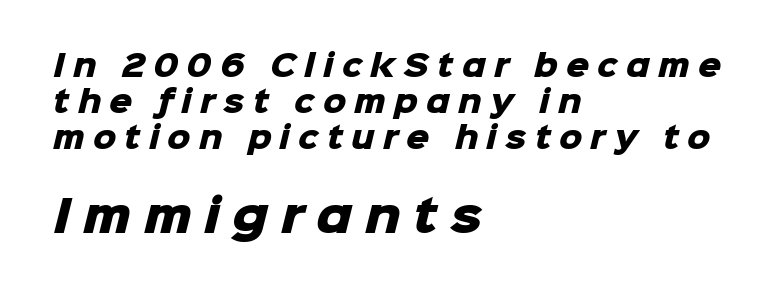
{"serif": "no", "bold": "yes", "weight": "heavy", "width": "normal", "stroke_contrast": "low", "x_height": "medium", "monospaced": "no", "underline": "no", "align": "left", "line_spacing": "normal", "line_spacing_ratio": 1.25, "letter_spacing": "wide", "letter_spacing_em": 0.28, "larger_block": "second", "size_ratio": 1.52, "glyph_px": 44}
